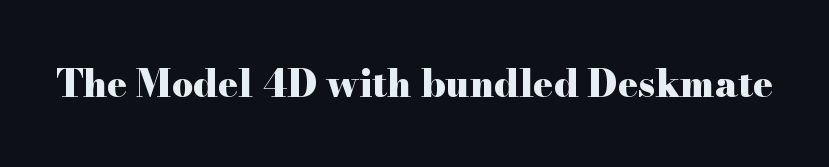
{"serif": "yes", "italic": "no", "bold": "yes", "weight": "heavy", "width": "wide", "stroke_contrast": "high", "x_height": "small", "monospaced": "no", "underline": "no", "letter_spacing": "normal", "letter_spacing_em": 0.0, "glyph_px": 37}
